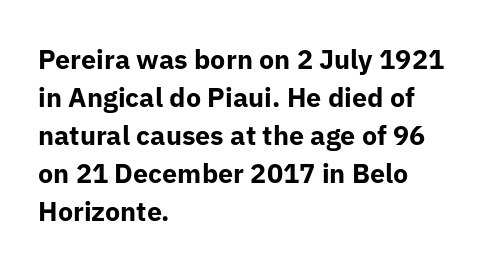
Nothing unusual about the tracking: characters are spaced as the font intends. Glance below the letters and you will spot only blank space. Designer's note — italics off, roman on. Alignment: flush left.
